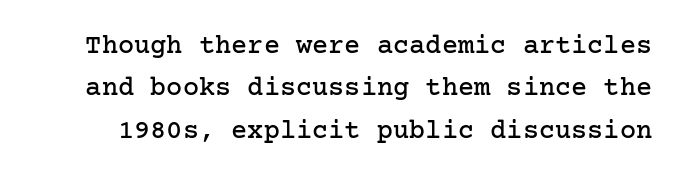
Q: Is the text italic (slanted)? A: No, it is upright.
Q: Is the text underlined? A: No.
Q: Is the spacing between letters normal or unusually wide? A: Normal.
Q: Is the spacing between lines tight, normal or loose? A: Normal.
